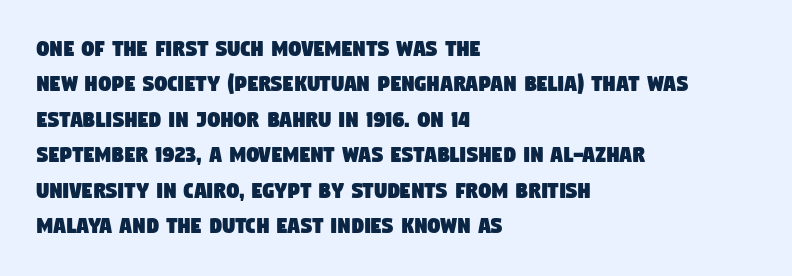
{"underline": "no", "align": "left", "line_spacing": "normal", "line_spacing_ratio": 1.42, "letter_spacing": "normal", "letter_spacing_em": 0.0, "glyph_px": 25}
